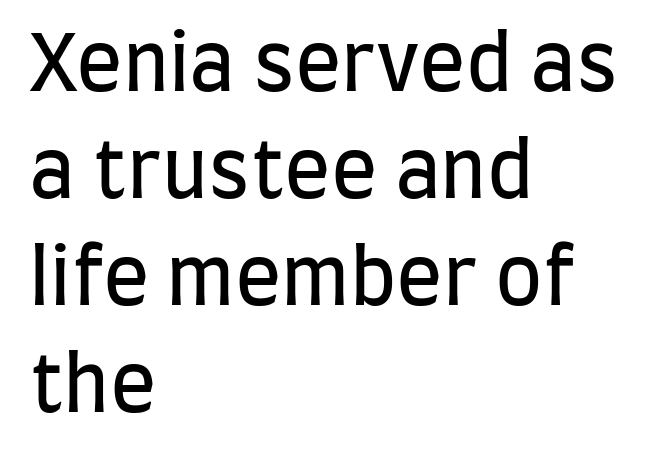
The image shows 77 px regular-weight, condensed sans-serif type, upright; set left-aligned, normal line spacing (1.39x), normal letter spacing, not underlined; low stroke contrast and a large x-height.
